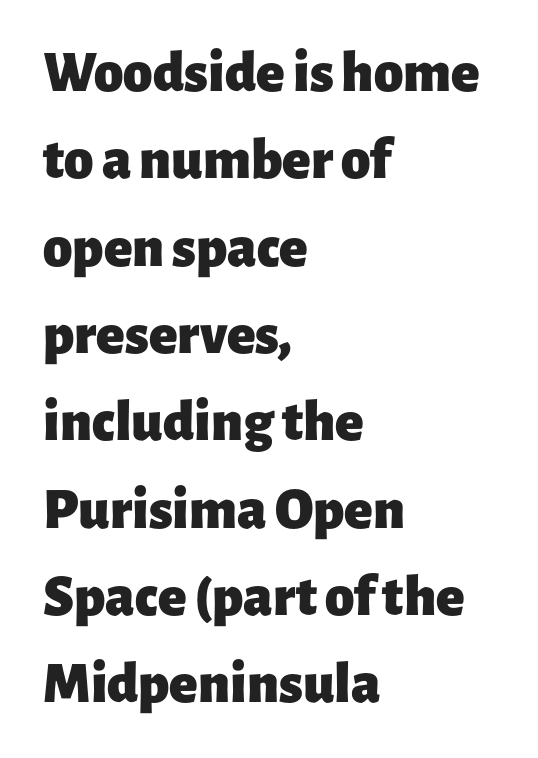
The image shows 59 px heavy sans-serif type, upright; set left-aligned, normal line spacing (1.48x), normal letter spacing, not underlined; low stroke contrast and a medium x-height.
